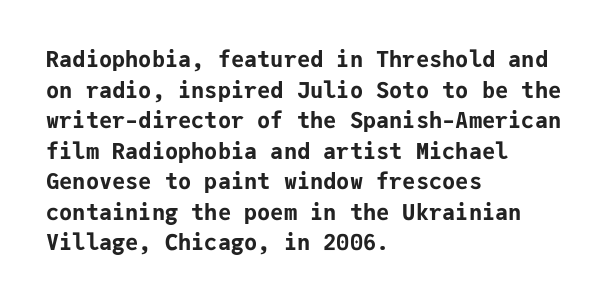
The image shows 22 px bold type, upright; set left-aligned, normal line spacing (1.39x), normal letter spacing, not underlined.
